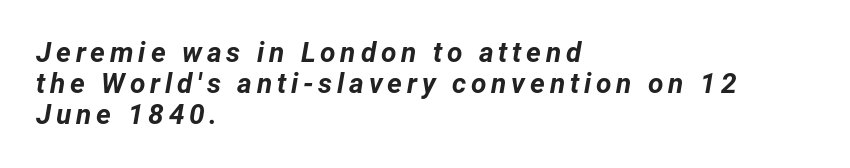
These lines were composed using italics. Descenders hang freely into open space. Teacher's note: observe the even left margin — that is flush-left alignment. The font is running at its bold setting. Each letter keeps its own natural width here, so spacing adapts to shape. Summary of vertical rhythm: compact, with narrow interline spacing.
